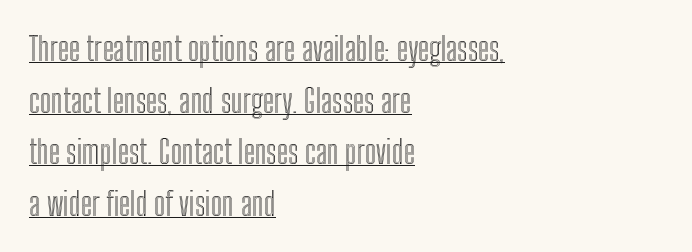
Spacing verdict: proportional, widths tailored to each character. What's the leading like? Ordinary, nothing unusual. Notice how the stems are strictly vertical — no italics here. Left-aligned paragraph, ragged on the right. The rendered words wear a rule along their underside. A typesetter would call this zero additional tracking.
